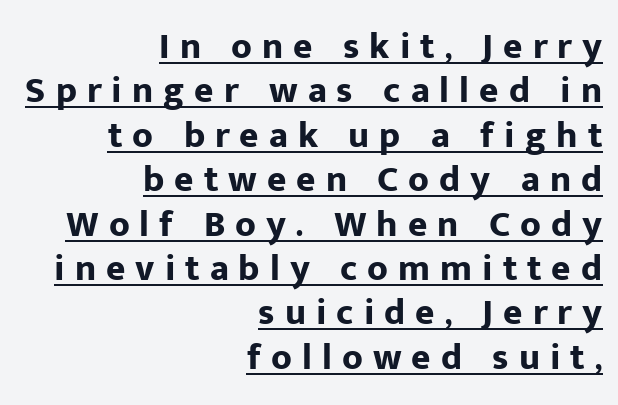
These lines are composed in type without serifs. Looks like regular typesetting: each glyph gets only the width it needs. Somebody hit Ctrl+U on this one — the words are underlined. Tracking here is generous; glyphs stand well apart from one another. Strong, thick strokes mark this as bold type.
